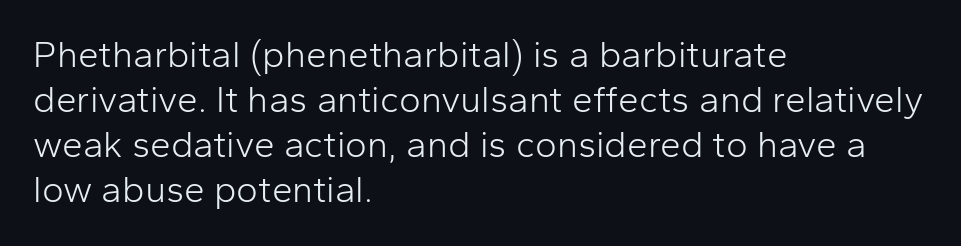
Regarding serifs, this sample does without them. The strokes carry an ordinary text weight at most. Each letter keeps its own natural width here, so spacing adapts to shape. Posture: upright roman. Tracking here is standard; glyphs follow each other at the usual distance.
